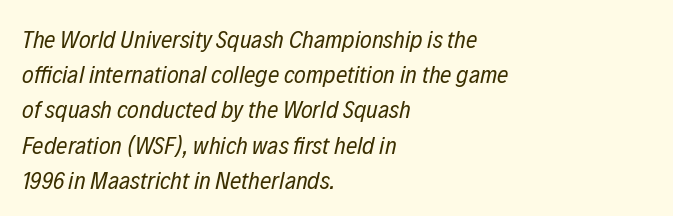
Q: Is the text bold? A: No.
Q: Is the text italic (slanted)? A: Yes, it leans right by about 12 degrees.
Q: Is the text underlined? A: No.
Q: How is the paragraph aligned? A: Left-aligned.
Q: Is the spacing between letters normal or unusually wide? A: Normal.
Q: Is the spacing between lines tight, normal or loose? A: Normal.
